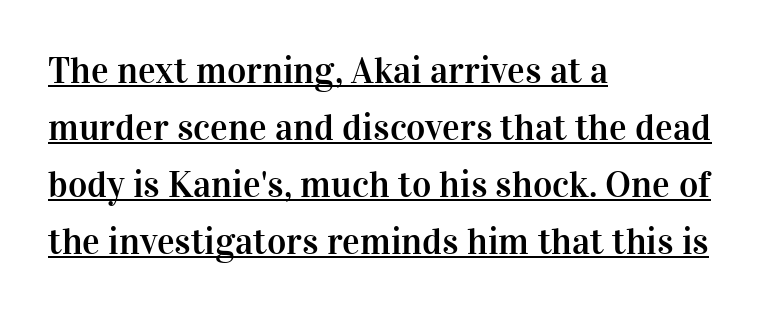
The image shows 37 px serif type, upright; set left-aligned, normal line spacing (1.54x), normal letter spacing, underlined; high stroke contrast and a medium x-height.
